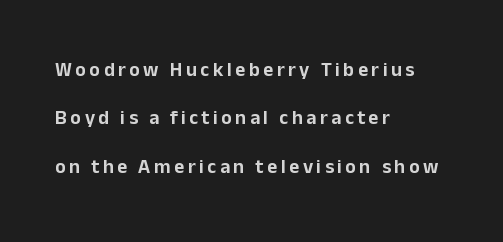
Q: Is the text italic (slanted)? A: No, it is upright.
Q: Is the text underlined? A: No.
Q: How is the paragraph aligned? A: Left-aligned.
Q: Is the spacing between lines tight, normal or loose? A: Loose.
